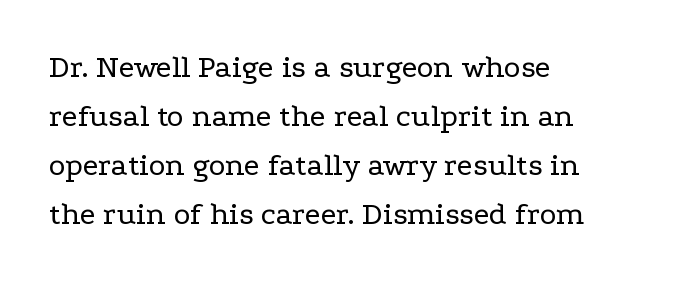
The gaps between neighbouring characters are ordinary and unremarkable. Each stroke keeps to a modest, everyday thickness or less. These lines are set flush left with a ragged right edge. Letterform terminals end in serifs throughout the passage. The letters stand straight up with perfectly vertical stems.
